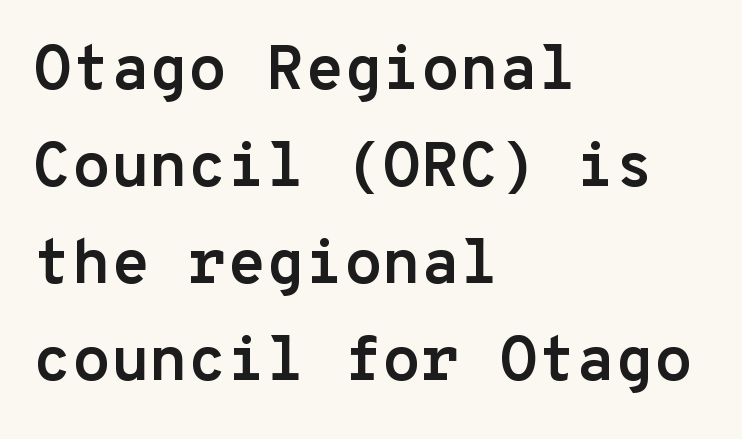
Honestly, there is no underline to notice here at all. The glyphs in this specimen are sans serif. Regular leading. Think of a typewriter: that constant character pitch is what you see here.
